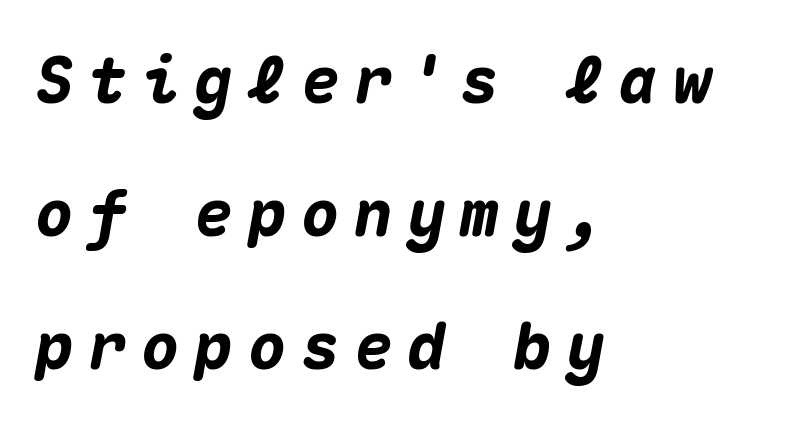
Summary of weight: heavy, a full bold. Quick note: interline space is abundant. Compared with typical body copy, the letter spacing here is much looser. Would a proofreader flag this as italicized? Yes. These lines are rendered in a fixed-pitch font.
